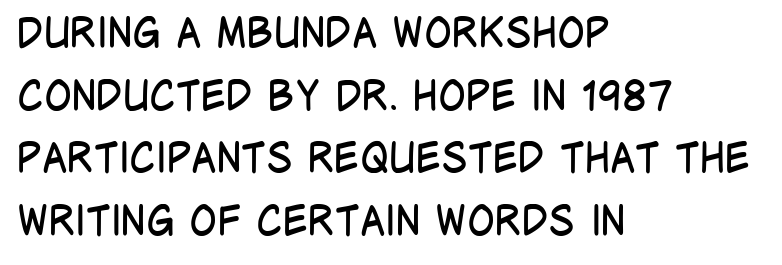
Q: Is the text bold? A: No.
Q: Is the text italic (slanted)? A: No, it is upright.
Q: Is the typeface a serif or a sans-serif typeface? A: Sans-serif.
Q: Is the text underlined? A: No.
Q: How is the paragraph aligned? A: Left-aligned.
Q: Is the spacing between letters normal or unusually wide? A: Normal.
Q: Is the spacing between lines tight, normal or loose? A: Normal.
Q: Width (condensed, normal, or wide)? A: Condensed.
Q: Stroke contrast? A: Low.
Q: x-height? A: Large.
Q: Monospaced? A: No.
